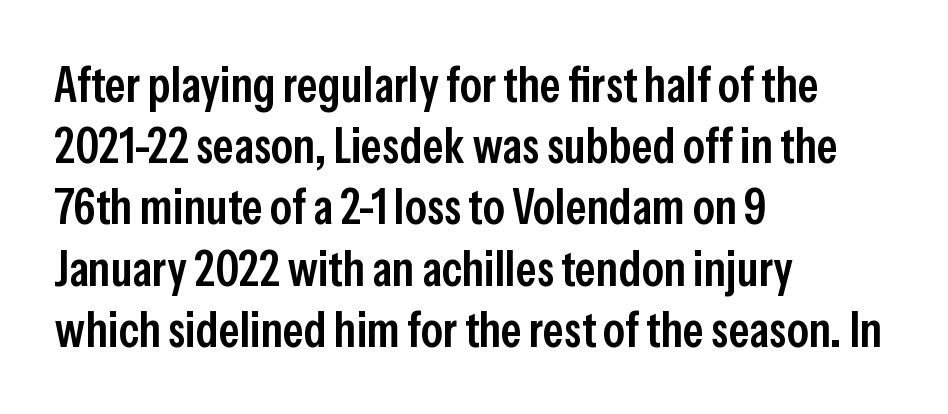
A typesetter would call this leading conventional body-copy spacing. Set as a demibold, roughly 600 on the weight scale. Observe the ordinary spacing: letters are neighbours, not strangers. This sample uses an upright cut, with every glyph sitting square on the baseline.
